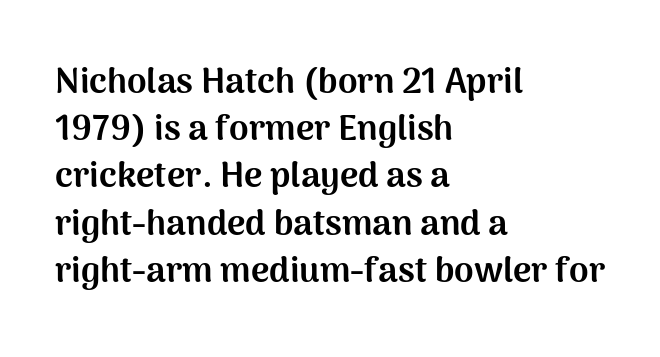
{"serif": "no", "italic": "no", "bold": "yes", "weight": "bold", "width": "normal", "stroke_contrast": "medium", "x_height": "medium", "monospaced": "no", "underline": "no", "align": "left", "line_spacing": "normal", "line_spacing_ratio": 1.35, "letter_spacing": "normal", "letter_spacing_em": 0.0, "glyph_px": 35}
